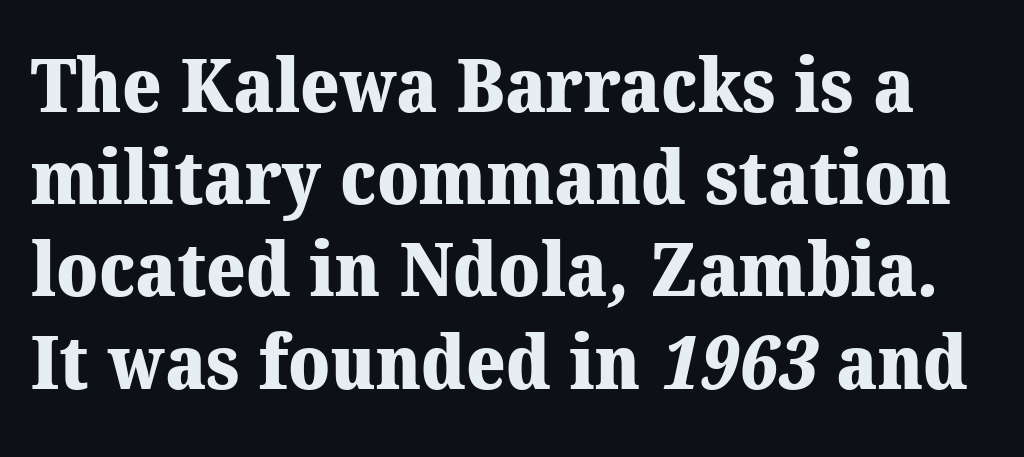
The image shows 75 px heavy serif type; set line spacing 1.23x, normal letter spacing, not underlined; medium stroke contrast and a medium x-height.
